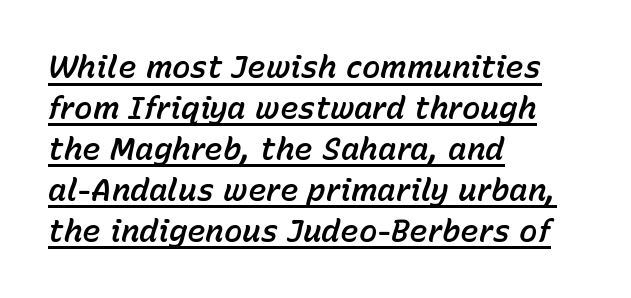
Q: Is the text italic (slanted)? A: Yes, it leans right by about 15 degrees.
Q: Is the text underlined? A: Yes.
Q: How is the paragraph aligned? A: Left-aligned.
Q: Is the spacing between letters normal or unusually wide? A: Normal.
Q: Is the spacing between lines tight, normal or loose? A: Normal.
Q: Width (condensed, normal, or wide)? A: Normal.
Q: Stroke contrast? A: Low.
Q: x-height? A: Medium.
Q: Monospaced? A: No.
